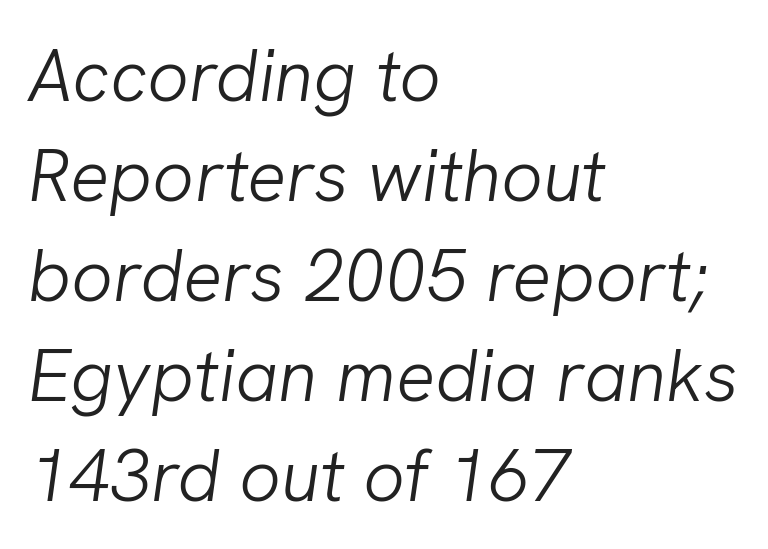
Counters stay open thanks to moderate or lighter strokes. Students, observe: this is what conventionally led text looks like. Each word holds together tightly as a unit, with standard inter-letter gaps. Only glyphs here, with clear space below each row. Tall strokes in this sample are angled rather than plumb. Short and long lines alike share a common starting point at left.
